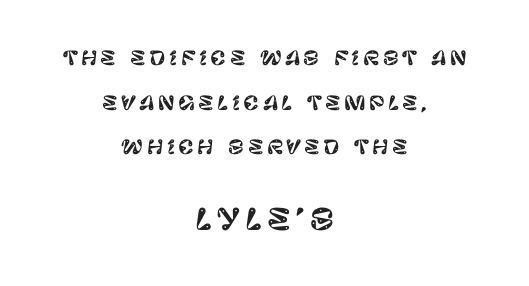
{"serif": "no", "width": "normal", "stroke_contrast": "low", "x_height": "large", "monospaced": "no", "underline": "no", "align": "center", "line_spacing": "loose", "line_spacing_ratio": 2.35, "larger_block": "second", "size_ratio": 1.53, "glyph_px": 29}
